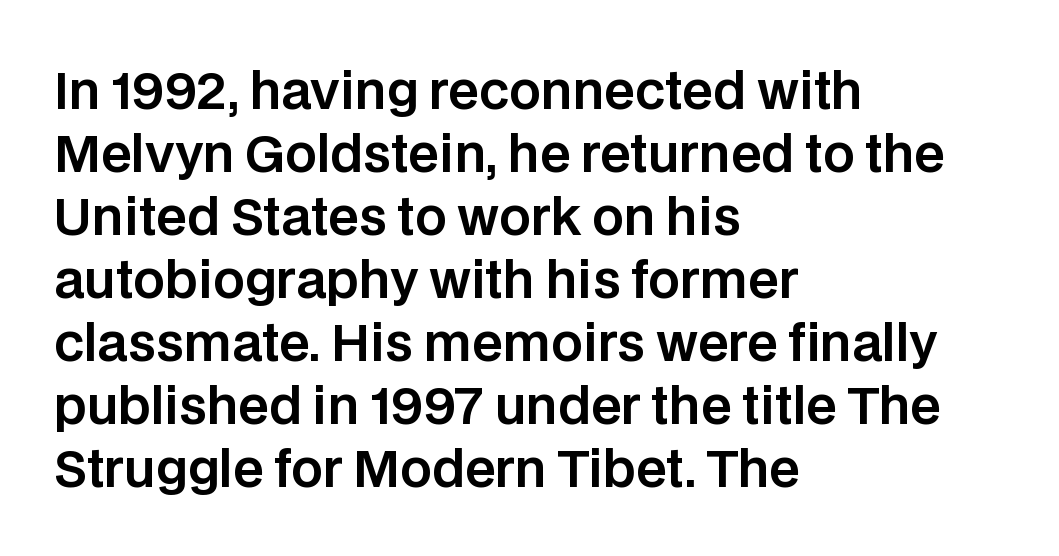
The setting favours the left margin, as ordinary paragraphs usually do. The rendering uses natural spacing where letterforms have individual widths. The line texture is even and compact thanks to regular tracking. Ordinary non-slanted type is in use.
